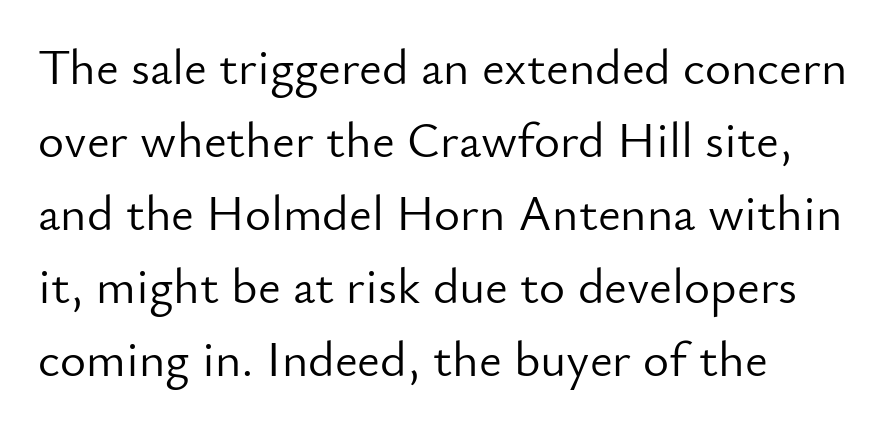
Q: Is the text bold? A: No.
Q: Is the text italic (slanted)? A: No, it is upright.
Q: Is the typeface a serif or a sans-serif typeface? A: Sans-serif.
Q: Is the text underlined? A: No.
Q: How is the paragraph aligned? A: Left-aligned.
Q: Is the spacing between letters normal or unusually wide? A: Normal.
Q: Is the spacing between lines tight, normal or loose? A: Normal.
Q: Width (condensed, normal, or wide)? A: Normal.
Q: Stroke contrast? A: Low.
Q: x-height? A: Small.
Q: Monospaced? A: No.
